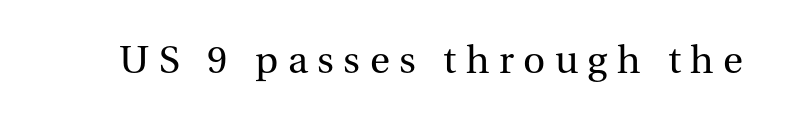
The image shows 41 px regular-weight serif type, upright; set unusually wide letter spacing (+0.23 em), not underlined; medium stroke contrast and a medium x-height.
